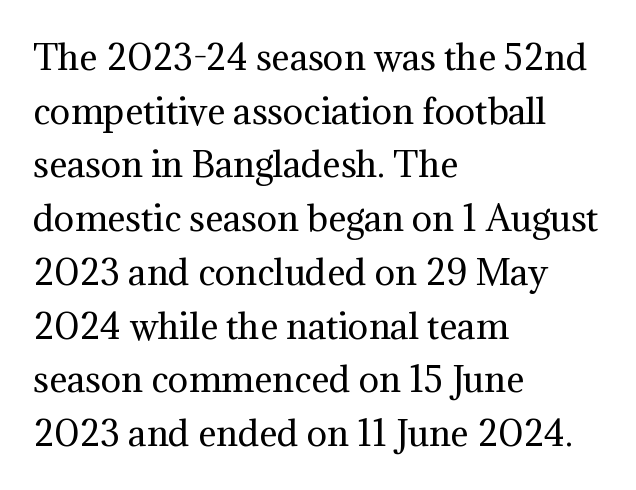
{"serif": "yes", "italic": "no", "bold": "no", "weight": "regular", "width": "normal", "stroke_contrast": "medium", "x_height": "medium", "monospaced": "no", "underline": "no", "align": "left", "line_spacing": "normal", "line_spacing_ratio": 1.58, "letter_spacing": "normal", "letter_spacing_em": 0.0, "glyph_px": 34}
